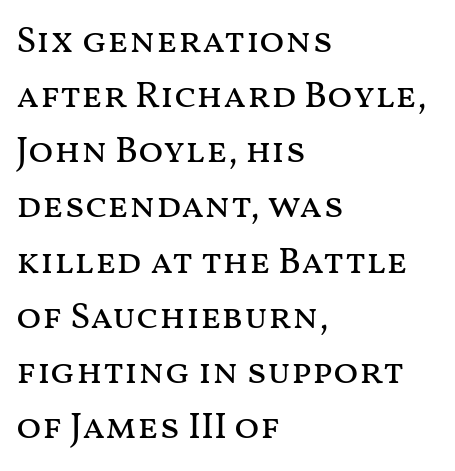
Every character sits straight up, as roman type does. Each word holds together tightly as a unit, with standard inter-letter gaps. The area under the type is left untouched. The typesetter chose a ragged-right arrangement here. The rendering uses natural spacing where letterforms have individual widths. The strokes carry an ordinary text weight at most.
